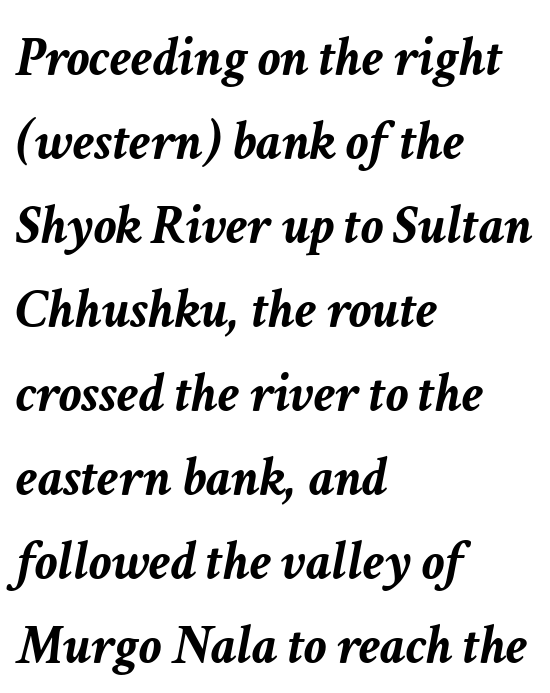
Q: Is the text bold? A: Yes.
Q: Is the text italic (slanted)? A: Yes, it leans right by about 11 degrees.
Q: Is the text underlined? A: No.
Q: How is the paragraph aligned? A: Left-aligned.
Q: Is the spacing between letters normal or unusually wide? A: Normal.
Q: Is the spacing between lines tight, normal or loose? A: Normal.
Q: Width (condensed, normal, or wide)? A: Normal.
Q: Stroke contrast? A: Low.
Q: x-height? A: Medium.
Q: Monospaced? A: No.
